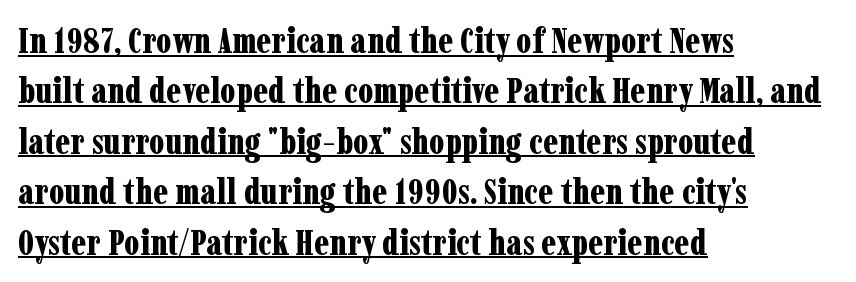
The tracking reads as untouched default to a designer's eye. The paragraph has a hard left edge and a soft right edge. Compared with undecorated copy, this sample adds a rule below the words. The typeface chosen for these lines features serifs. Line spacing here is normal. These lines carry a lot of weight — the face is fully bold.
